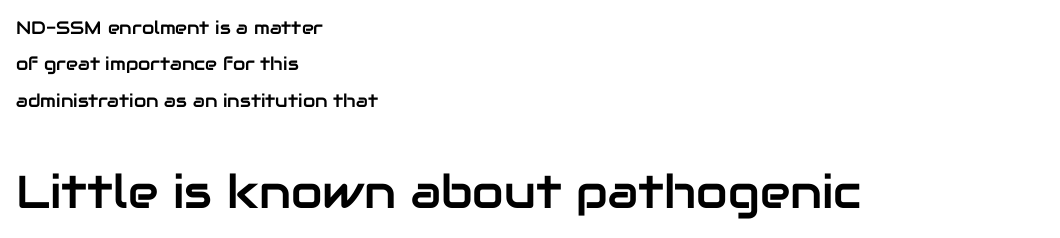
The image shows 46 px sans-serif type, upright; set left-aligned, loose line spacing (2.02x), normal letter spacing, not underlined; the second (bottom) block is 2.56x larger; low stroke contrast and a medium x-height.
